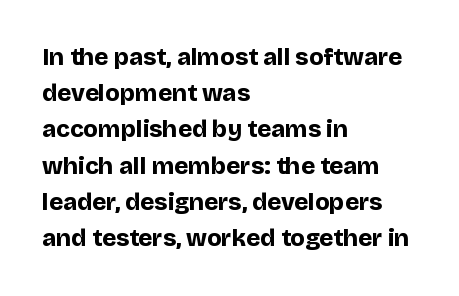
The vertical gap from one line to the next is medium. In terms of posture, this sample is upright. Look at the stroke-to-counter ratio: heavy, a bold. Clear beneath every line of the passage. Casual observation: everything's shoved over to the left. You could call the tracking neutral — neither tight nor loose.
